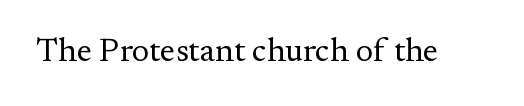
In terms of letterspacing, this is plain default setting. Do the characters align in a grid? No, the font is proportional. Lines of text with bare space underneath. This sample uses a serif face. This reads as an unemphasized weight, regular at the heaviest.
